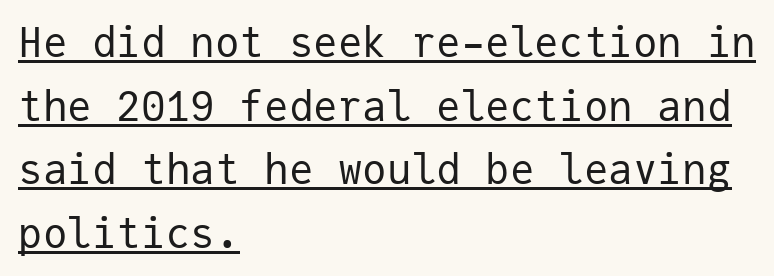
The image shows 41 px regular-weight sans-serif type, upright, monospaced; set left-aligned, normal line spacing (1.55x), normal letter spacing, underlined; low stroke contrast and a medium x-height.
